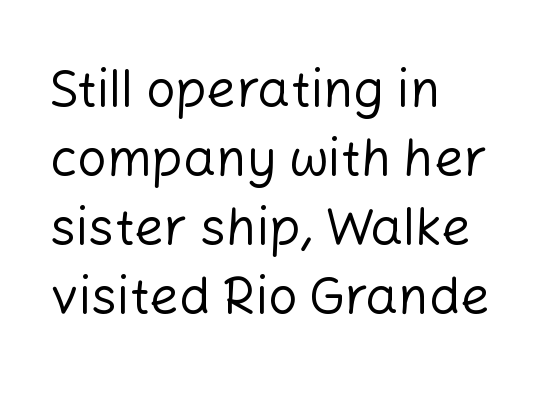
The image shows 52 px regular-weight sans-serif type, upright; set left-aligned, normal line spacing (1.33x), normal letter spacing, not underlined; low stroke contrast and a medium x-height.
